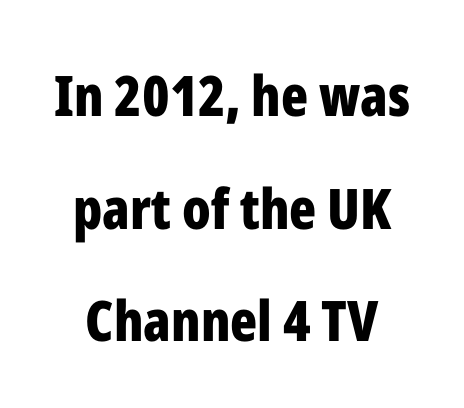
{"serif": "no", "italic": "no", "bold": "yes", "weight": "bold", "width": "condensed", "stroke_contrast": "low", "x_height": "medium", "monospaced": "no", "underline": "no", "line_spacing": "loose", "line_spacing_ratio": 2.01, "letter_spacing": "normal", "letter_spacing_em": 0.0, "glyph_px": 56}
